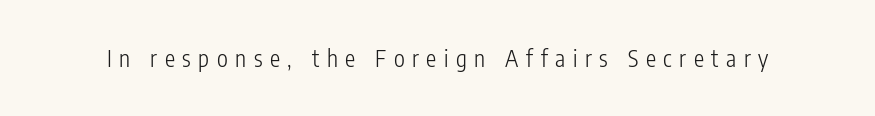
{"italic": "no", "bold": "no", "underline": "no", "letter_spacing": "wide", "letter_spacing_em": 0.33, "glyph_px": 23}
